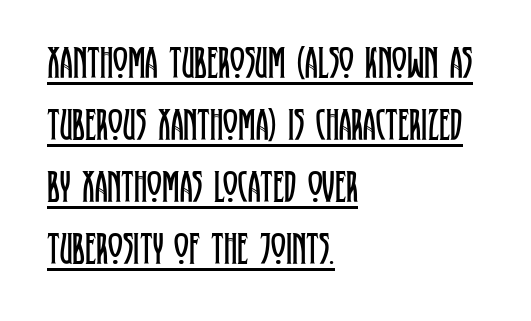
The image shows 45 px regular-weight, condensed serif type, upright; set left-aligned, normal line spacing (1.38x), normal letter spacing, underlined; low stroke contrast and a large x-height.
